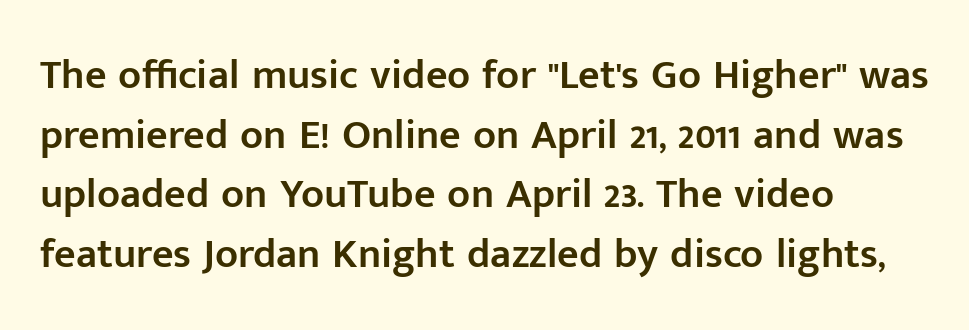
Q: Is the text bold? A: Semi-bold.
Q: Is the text italic (slanted)? A: No, it is upright.
Q: Is the typeface a serif or a sans-serif typeface? A: Sans-serif.
Q: Is the text underlined? A: No.
Q: How is the paragraph aligned? A: Left-aligned.
Q: Is the spacing between letters normal or unusually wide? A: Normal.
Q: Is the spacing between lines tight, normal or loose? A: Normal.
Q: Width (condensed, normal, or wide)? A: Normal.
Q: Stroke contrast? A: Low.
Q: x-height? A: Medium.
Q: Monospaced? A: No.
